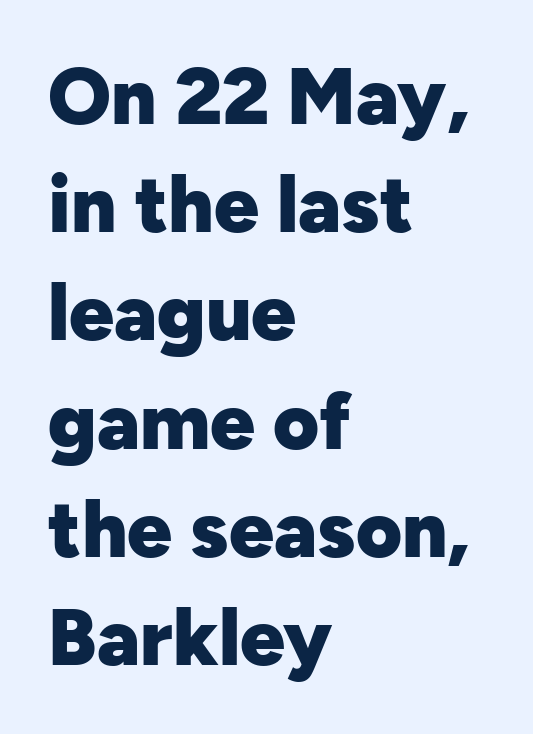
The image shows 79 px heavy sans-serif type, upright; set left-aligned, normal line spacing (1.37x), normal letter spacing, not underlined; low stroke contrast and a medium x-height.
